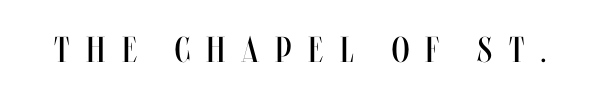
Q: Is the text bold? A: No.
Q: Is the text italic (slanted)? A: No, it is upright.
Q: Is the text underlined? A: No.
Q: Is the spacing between letters normal or unusually wide? A: Unusually wide.
Q: Width (condensed, normal, or wide)? A: Condensed.
Q: Stroke contrast? A: Medium.
Q: x-height? A: Large.
Q: Monospaced? A: No.
